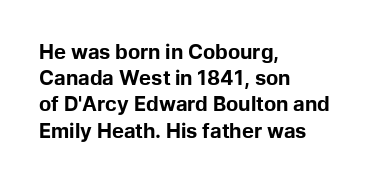
Leftover space on each line is placed entirely after the last word. Honestly, the row spacing looks completely unremarkable. This sample uses an upright cut, with every glyph sitting square on the baseline. A typesetter would call this zero additional tracking. Check the space under the baseline: it is left empty.
